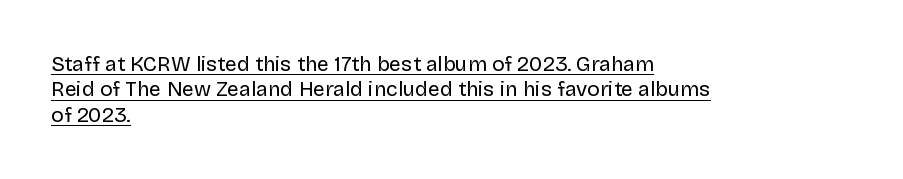
The image shows 21 px text type, upright; set left-aligned, line spacing 1.21x, normal letter spacing, underlined.
